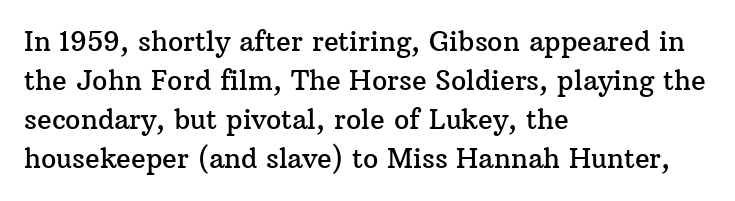
Evenly set lines give the paragraph a standard silhouette. What stands out about the letter spacing? Nothing — it is the standard amount. Glance below the letters and you will spot only blank space. The compositor pushed each line to the left boundary. The axis of the letterforms is exactly vertical.
